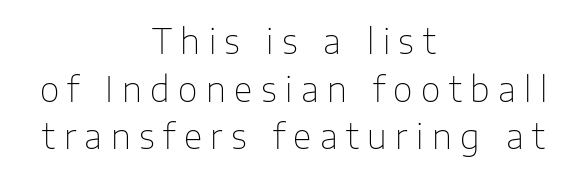
The image shows 34 px thin sans-serif type, upright; set centered, normal line spacing (1.4x), unusually wide letter spacing (+0.25 em), not underlined; low stroke contrast and a medium x-height.
